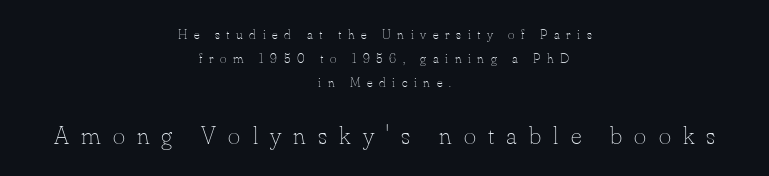
Any mark beneath the type? The region is blank. A roman cut, with each character standing at attention. The font sits on the lighter half of the weight spectrum, regular included. The rendering positions every line midway between the sides. The gaps between neighbouring characters are conspicuously large. The more generous point size was reserved for the lower chunk.
